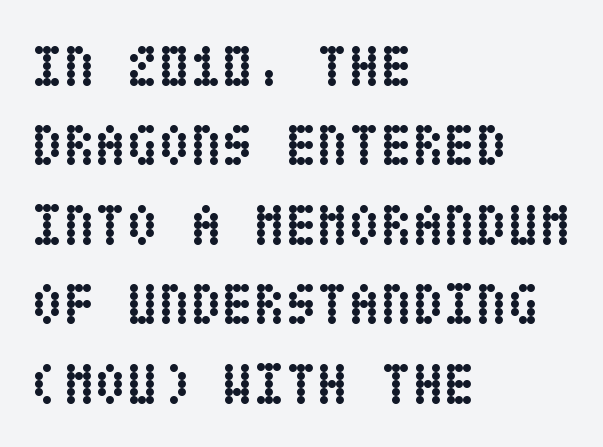
{"italic": "no", "bold": "yes", "weight": "semibold", "width": "condensed", "stroke_contrast": "low", "x_height": "large", "underline": "no", "align": "left", "line_spacing": "normal", "line_spacing_ratio": 1.37, "letter_spacing": "normal", "letter_spacing_em": 0.0, "glyph_px": 58}
